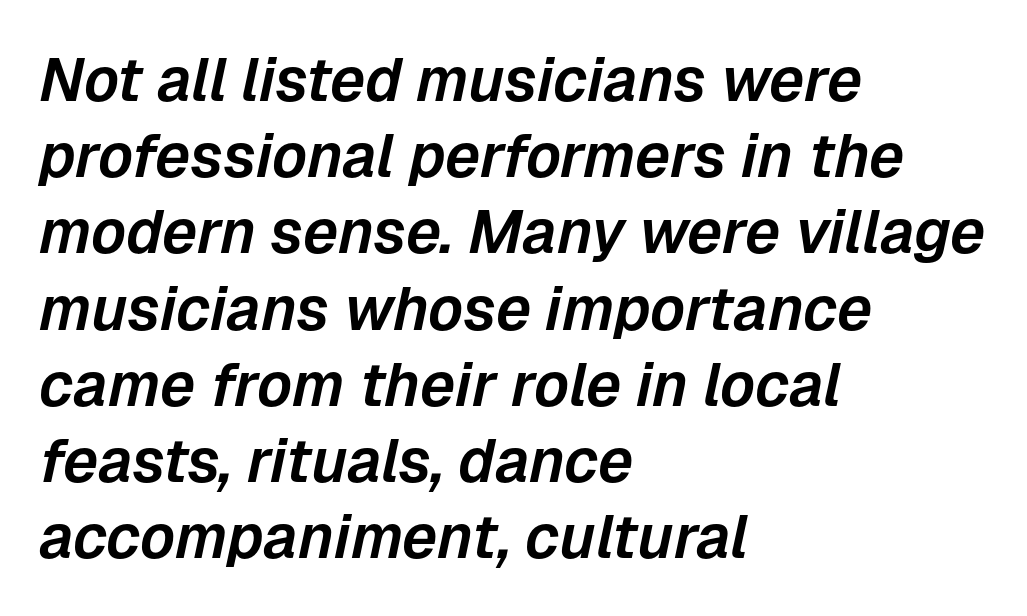
The image shows 61 px text type, italic (leaning right); set left-aligned, normal line spacing (1.25x), normal letter spacing, not underlined; low stroke contrast and a medium x-height.
